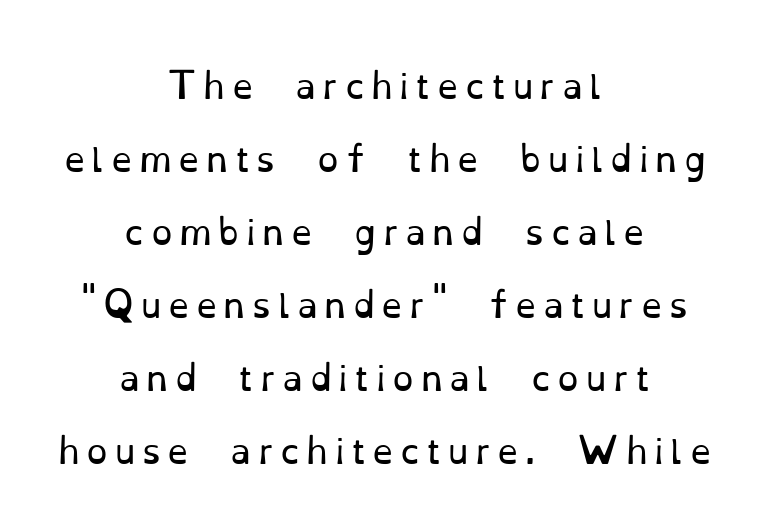
{"serif": "yes", "italic": "no", "bold": "no", "weight": "regular", "width": "normal", "stroke_contrast": "low", "x_height": "small", "monospaced": "no", "underline": "no", "align": "center", "line_spacing": "loose", "line_spacing_ratio": 2.15, "glyph_px": 34}
